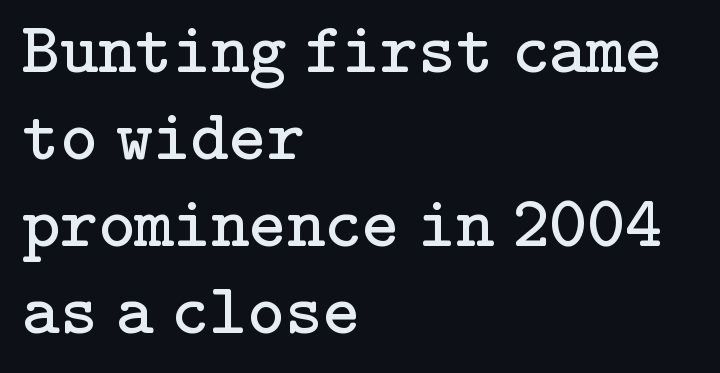
Is the type heavy? It reads as light-to-regular instead. Teacher's note: observe the even left margin — that is flush-left alignment. A clean baseline with only descenders dipping below it. You can tell from the footed stems that serif type was used.
